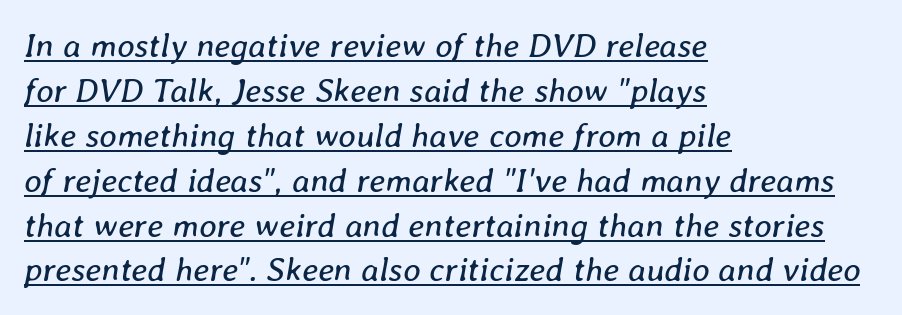
Q: Is the text bold? A: No.
Q: Is the text italic (slanted)? A: Yes, it leans right by about 8 degrees.
Q: Is the text underlined? A: Yes.
Q: How is the paragraph aligned? A: Left-aligned.
Q: Is the spacing between letters normal or unusually wide? A: Normal.
Q: Is the spacing between lines tight, normal or loose? A: Normal.
Q: Width (condensed, normal, or wide)? A: Normal.
Q: Stroke contrast? A: Low.
Q: x-height? A: Medium.
Q: Monospaced? A: No.
